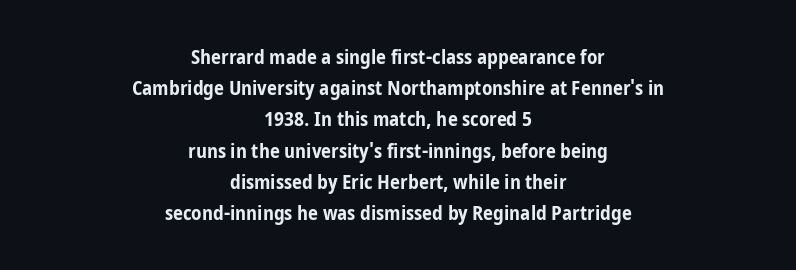
If you folded the block vertically in half, each line would mirror itself in length. Is the letter spacing exaggerated? No — it looks like the ordinary default. When letters stand straight like this, we call the style roman or upright. The sample has been set heavy, in full bold. What's the leading like? Ordinary, nothing unusual. The passage shown is not underscored anywhere.
